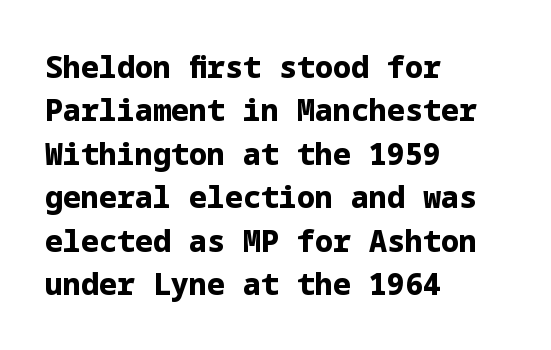
Q: Is the text bold? A: Yes.
Q: Is the text italic (slanted)? A: No, it is upright.
Q: Is the typeface a serif or a sans-serif typeface? A: Sans-serif.
Q: Is the text underlined? A: No.
Q: How is the paragraph aligned? A: Left-aligned.
Q: Is the spacing between letters normal or unusually wide? A: Normal.
Q: Is the spacing between lines tight, normal or loose? A: Normal.
Q: Width (condensed, normal, or wide)? A: Normal.
Q: Stroke contrast? A: Low.
Q: x-height? A: Medium.
